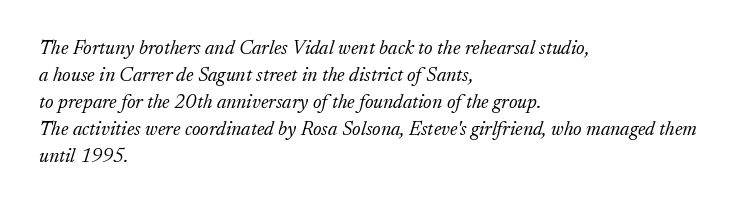
{"italic": "yes", "lean": "right", "slant_degrees": 17, "bold": "no", "underline": "no", "align": "left", "line_spacing": "normal", "line_spacing_ratio": 1.35, "letter_spacing": "normal", "letter_spacing_em": 0.0, "glyph_px": 20}
